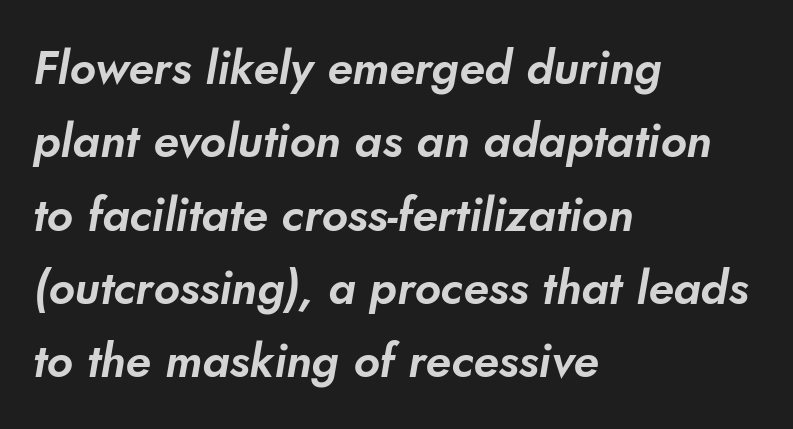
The image shows 47 px sans-serif type; set left-aligned, normal line spacing (1.56x), normal letter spacing, not underlined; low stroke contrast and a small x-height.
